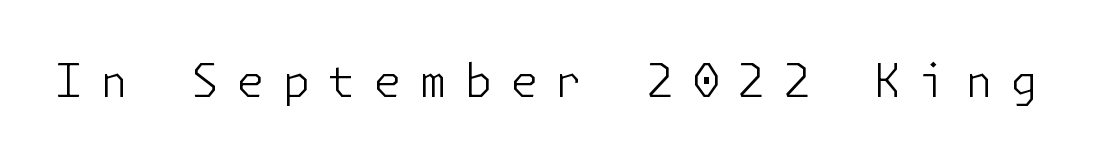
Q: Is the text bold? A: No.
Q: Is the text italic (slanted)? A: No, it is upright.
Q: Is the typeface a serif or a sans-serif typeface? A: Sans-serif.
Q: Is the text underlined? A: No.
Q: Is the spacing between letters normal or unusually wide? A: Unusually wide.
Q: Width (condensed, normal, or wide)? A: Normal.
Q: Stroke contrast? A: Low.
Q: x-height? A: Medium.
